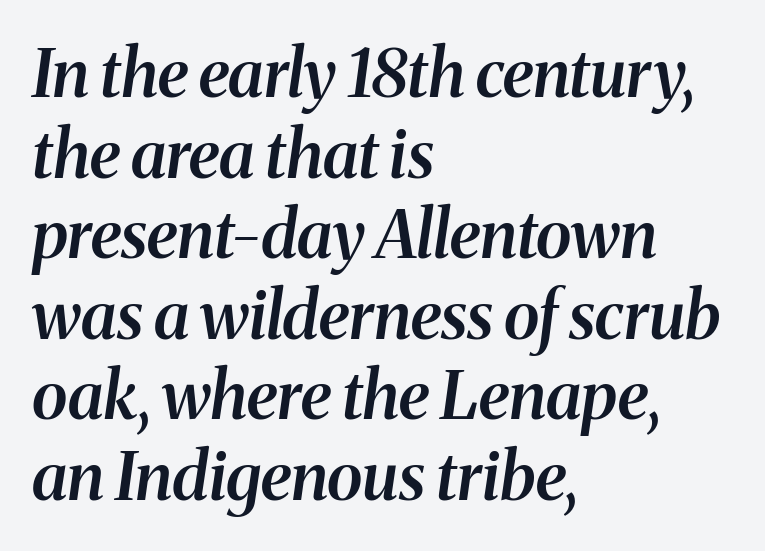
Q: Is the text bold? A: Semi-bold.
Q: Is the text italic (slanted)? A: Yes, it leans right by about 8 degrees.
Q: Is the typeface a serif or a sans-serif typeface? A: Serif.
Q: Is the text underlined? A: No.
Q: How is the paragraph aligned? A: Left-aligned.
Q: Is the spacing between letters normal or unusually wide? A: Normal.
Q: Width (condensed, normal, or wide)? A: Normal.
Q: Stroke contrast? A: Medium.
Q: x-height? A: Medium.
Q: Monospaced? A: No.
